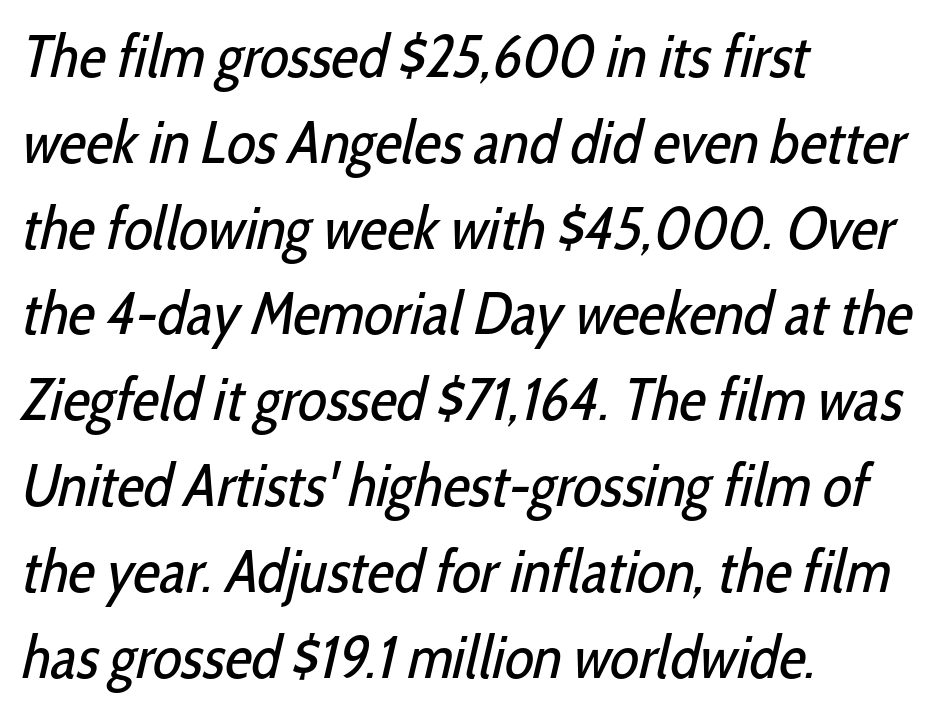
{"serif": "no", "bold": "no", "weight": "regular", "width": "condensed", "stroke_contrast": "low", "x_height": "medium", "monospaced": "no", "underline": "no", "align": "left", "line_spacing": "normal", "line_spacing_ratio": 1.43, "letter_spacing": "normal", "letter_spacing_em": 0.0, "glyph_px": 60}
